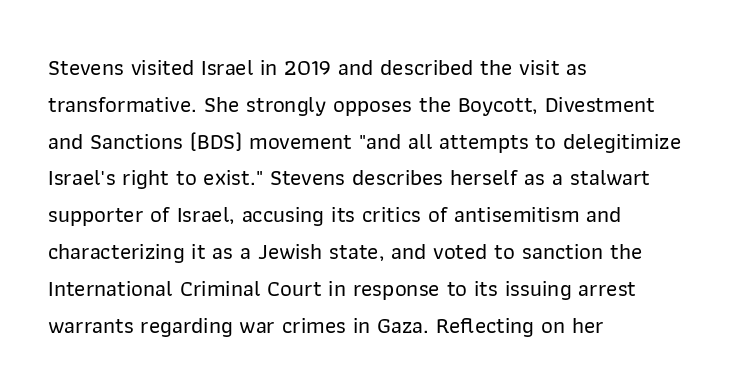
{"italic": "no", "underline": "no", "align": "left", "line_spacing": "normal", "line_spacing_ratio": 1.6, "letter_spacing": "normal", "letter_spacing_em": 0.0, "glyph_px": 23}
